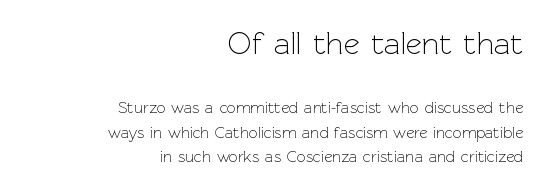
{"serif": "no", "italic": "no", "bold": "no", "weight": "light", "width": "normal", "x_height": "medium", "monospaced": "no", "underline": "no", "align": "right", "line_spacing": "normal", "line_spacing_ratio": 1.53, "letter_spacing": "normal", "letter_spacing_em": 0.0, "larger_block": "first", "size_ratio": 1.94, "glyph_px": 31}
